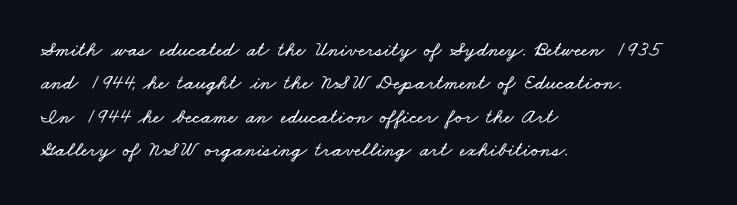
Here the glyphs are tracked normally, forming tight word shapes. Unmarked baselines from the first word to the last. Visually the block forms a straight wall on the left and a jagged coastline on the right. The space between consecutive lines is moderate.
